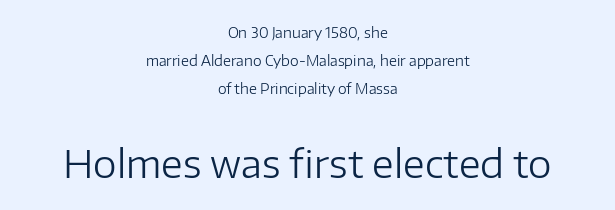
{"serif": "no", "italic": "no", "bold": "no", "weight": "regular", "width": "normal", "stroke_contrast": "low", "x_height": "medium", "monospaced": "no", "underline": "no", "align": "center", "line_spacing": "loose", "line_spacing_ratio": 2.01, "letter_spacing": "normal", "letter_spacing_em": 0.0, "larger_block": "second", "size_ratio": 2.71, "glyph_px": 38}
